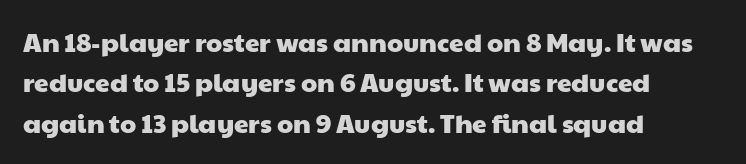
{"underline": "no", "align": "left", "line_spacing": "normal", "line_spacing_ratio": 1.55, "letter_spacing": "normal", "letter_spacing_em": 0.0, "glyph_px": 26}
